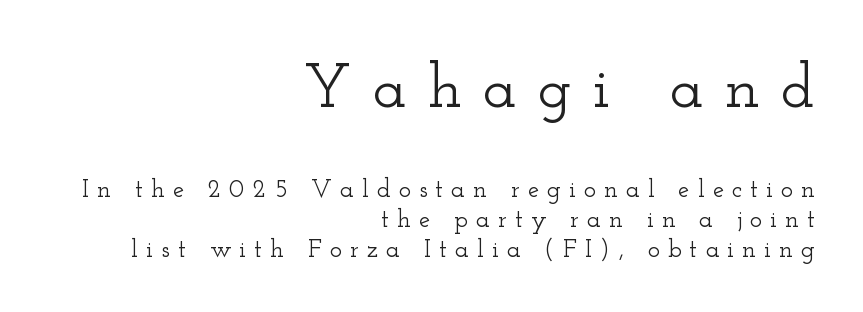
{"serif": "yes", "italic": "no", "width": "wide", "stroke_contrast": "low", "x_height": "small", "monospaced": "no", "underline": "no", "align": "right", "line_spacing_ratio": 1.19, "letter_spacing": "wide", "letter_spacing_em": 0.33, "larger_block": "first", "size_ratio": 2.52, "glyph_px": 63}
